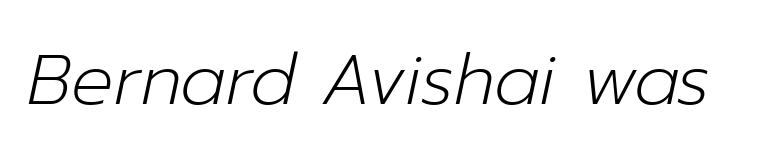
Rule under the text: the space is simply empty. The face used here is proportionally spaced, like ordinary book or web type. Characters follow at the spacing the type designer built in. Slanted lettering throughout. Weight: not bold — regular or lighter.
